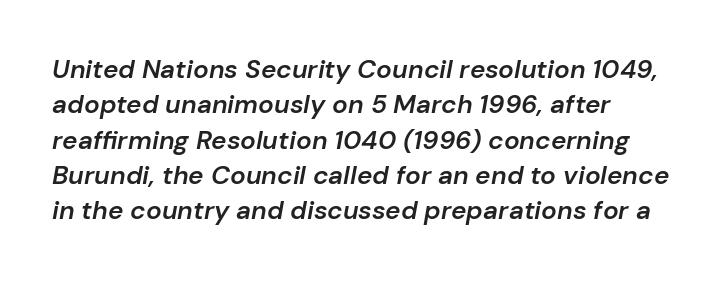
Semibold letterforms, between regular and bold. Beneath every word, the page is bare. The typography opts for an oblique posture over an upright one. There is no visible air inserted between adjacent glyphs. The leading is moderate, giving the passage an even texture.
